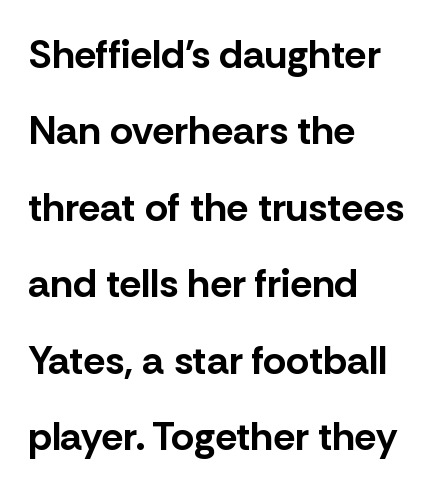
Notice the wide empty band between every row — that's loose leading. Unlike italic type, these characters show no tilt at all. Compared with an ordinary text face, these strokes are far heavier — a full bold. Caption: standard tracking, unaltered.
